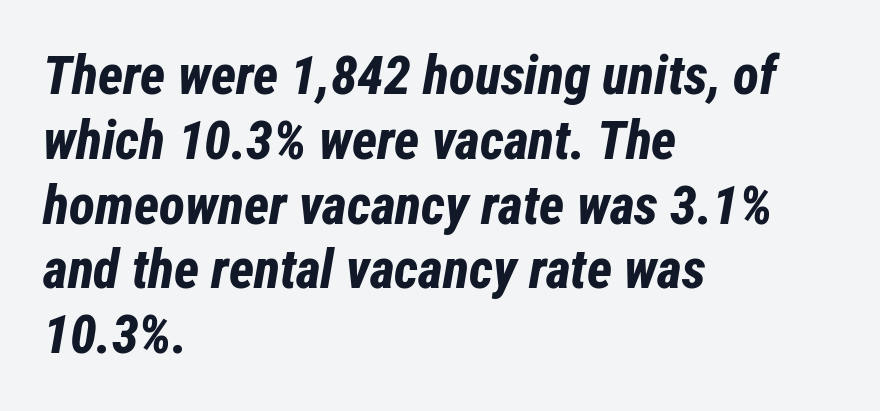
{"italic": "yes", "lean": "right", "slant_degrees": 12, "bold": "yes", "weight": "bold", "width": "condensed", "stroke_contrast": "low", "x_height": "medium", "monospaced": "no", "underline": "no", "align": "left", "line_spacing_ratio": 1.2, "letter_spacing": "normal", "letter_spacing_em": 0.0, "glyph_px": 54}
